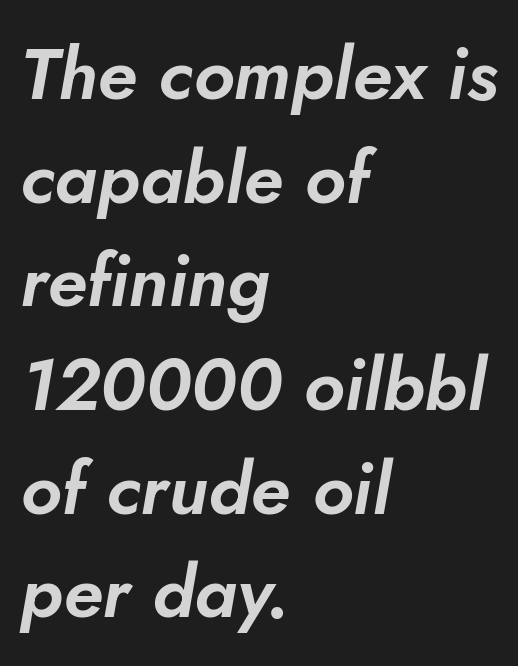
Q: Is the text italic (slanted)? A: Yes, it leans right by about 5 degrees.
Q: Is the text underlined? A: No.
Q: How is the paragraph aligned? A: Left-aligned.
Q: Is the spacing between letters normal or unusually wide? A: Normal.
Q: Is the spacing between lines tight, normal or loose? A: Normal.
Q: Width (condensed, normal, or wide)? A: Normal.
Q: Stroke contrast? A: Low.
Q: x-height? A: Small.
Q: Monospaced? A: No.
